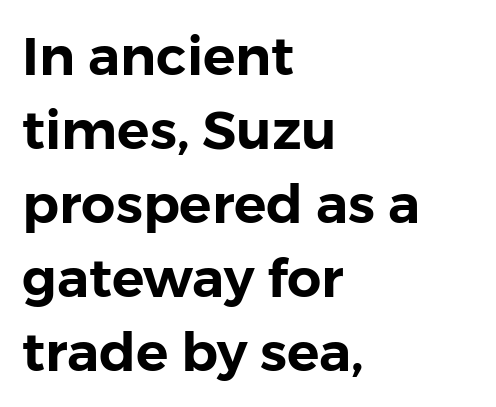
Q: Is the text italic (slanted)? A: No, it is upright.
Q: Is the typeface a serif or a sans-serif typeface? A: Sans-serif.
Q: Is the text underlined? A: No.
Q: How is the paragraph aligned? A: Left-aligned.
Q: Is the spacing between letters normal or unusually wide? A: Normal.
Q: Is the spacing between lines tight, normal or loose? A: Normal.
Q: Width (condensed, normal, or wide)? A: Normal.
Q: Stroke contrast? A: Low.
Q: x-height? A: Medium.
Q: Monospaced? A: No.
